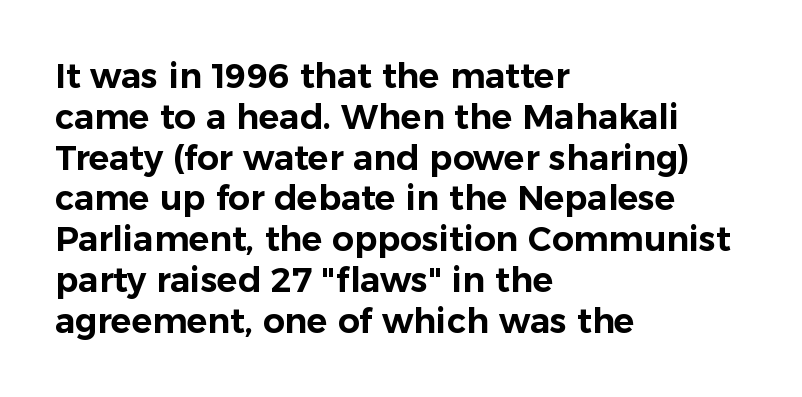
The image shows 34 px sans-serif type, upright; set left-aligned, line spacing 1.2x, normal letter spacing, not underlined; low stroke contrast and a medium x-height.
